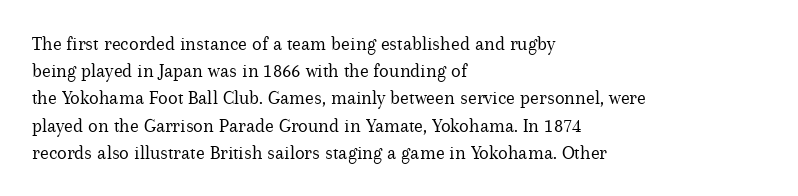
Q: Is the text bold? A: No.
Q: Is the text italic (slanted)? A: No, it is upright.
Q: Is the text underlined? A: No.
Q: How is the paragraph aligned? A: Left-aligned.
Q: Is the spacing between letters normal or unusually wide? A: Normal.
Q: Is the spacing between lines tight, normal or loose? A: Normal.
